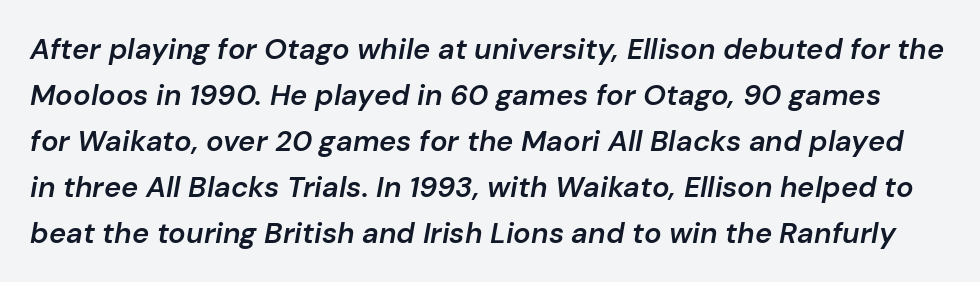
{"italic": "yes", "lean": "right", "slant_degrees": 10, "bold": "semi", "weight": "semibold", "width": "normal", "stroke_contrast": "low", "x_height": "medium", "monospaced": "no", "underline": "no", "line_spacing": "normal", "line_spacing_ratio": 1.59, "letter_spacing": "normal", "letter_spacing_em": 0.0, "glyph_px": 29}
